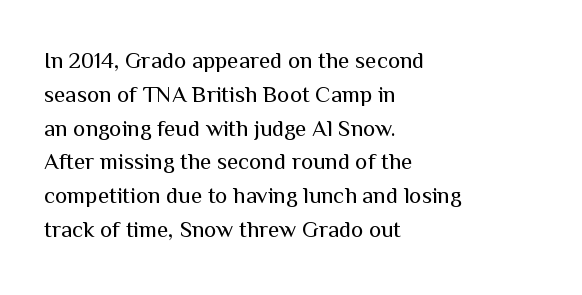
Just letters on the line, the space beneath them empty. Evenly set lines give the paragraph a standard silhouette. Heft: none added — not bold. Notice how the passage keeps a crisp vertical edge on the left only. No extra tracking has been applied to these lines. A roman cut, with each character standing at attention.
